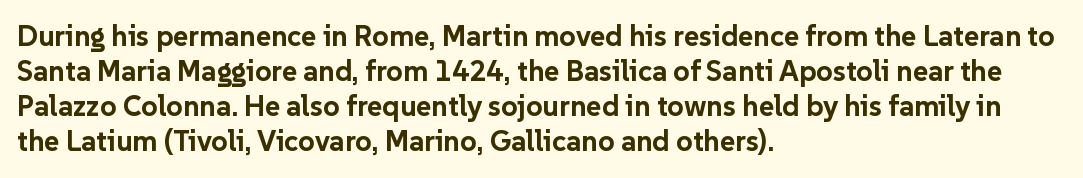
The image shows 29 px bold sans-serif type, upright; set left-aligned, line spacing 1.21x, normal letter spacing, not underlined; low stroke contrast and a medium x-height.
